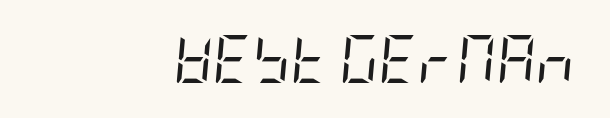
{"italic": "yes", "lean": "right", "slant_degrees": 5, "bold": "no", "weight": "regular", "width": "condensed", "stroke_contrast": "low", "x_height": "large", "underline": "no", "align": "right", "letter_spacing": "normal", "letter_spacing_em": 0.0, "glyph_px": 48}
